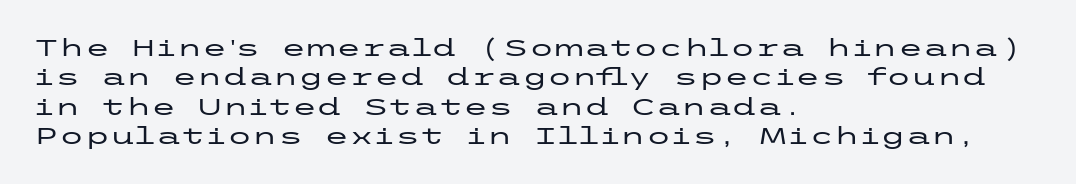
{"italic": "no", "underline": "no", "align": "left", "line_spacing": "normal", "line_spacing_ratio": 1.28, "letter_spacing": "normal", "letter_spacing_em": 0.0, "glyph_px": 23}
